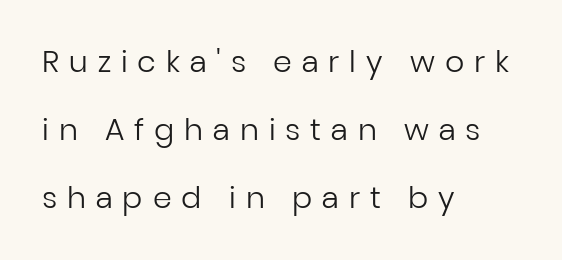
Anything drawn beneath the words? Only blank space. What stands out about the letter spacing? Its width — letters are far apart. This is roman type, the default non-slanted kind. The line-height multiplier appears high, well above default. Typeset ragged right — the left edge is the straight one.
